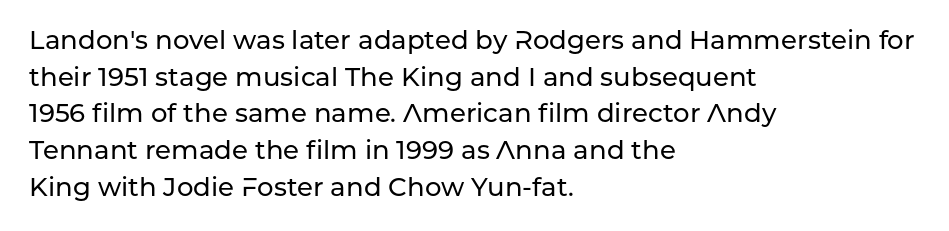
{"italic": "no", "underline": "no", "align": "left", "line_spacing": "normal", "line_spacing_ratio": 1.41, "letter_spacing": "normal", "letter_spacing_em": 0.0, "glyph_px": 26}
